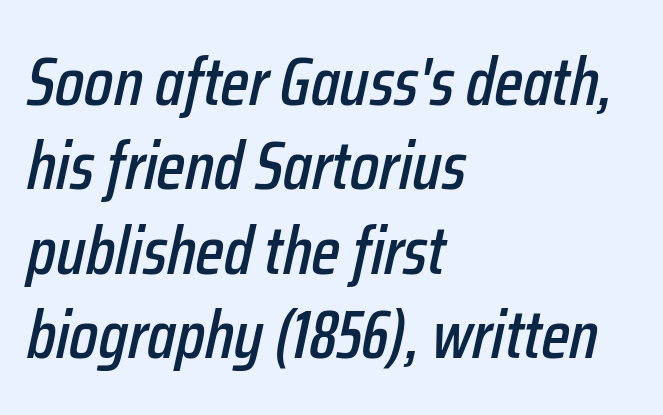
The image shows 68 px condensed type, italic (leaning right); set left-aligned, line spacing 1.24x, normal letter spacing, not underlined; low stroke contrast and a medium x-height.
